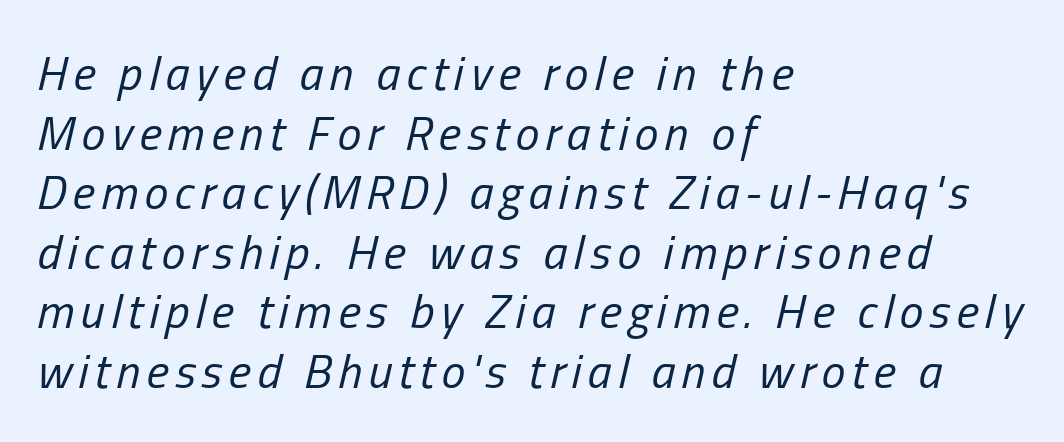
Posture: slanted. No chunkiness to these letters — they're not bold. A classic flush-left, rag-right setting is used for this passage. This sample has the flowing, uneven cadence of proportional lettering. This rendering features lettering with no underline.
